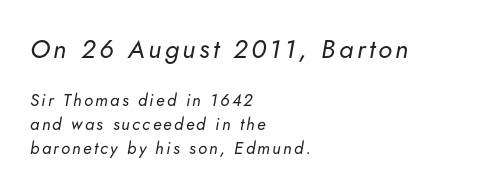
The image shows 26 px text type, italic (leaning right); set left-aligned, normal line spacing (1.41x), not underlined; the first (top) block is 1.53x larger.
